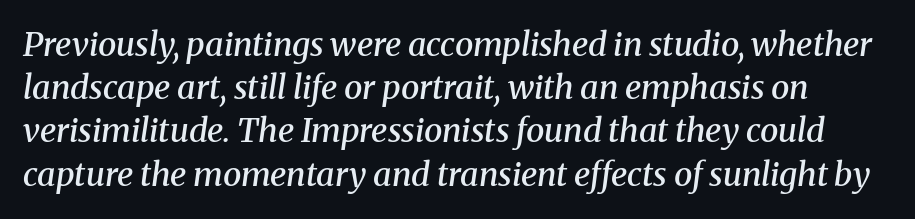
The image shows 33 px semibold serif type, italic (leaning right); set normal line spacing (1.31x), normal letter spacing, not underlined; medium stroke contrast and a medium x-height.
